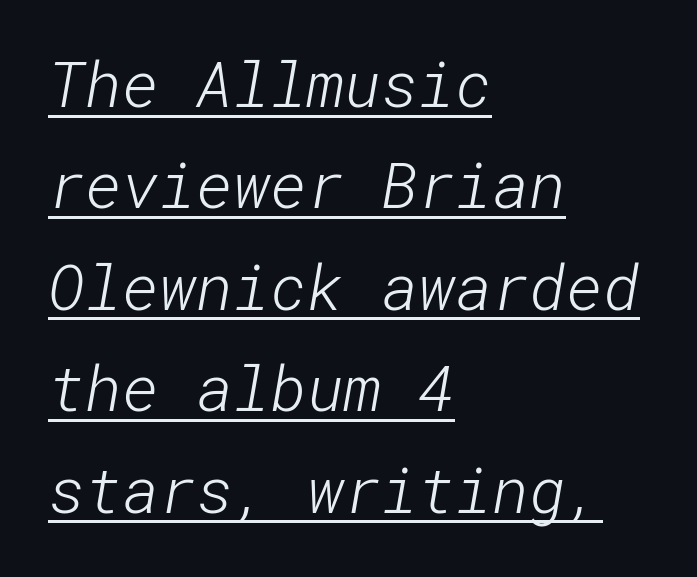
{"serif": "no", "bold": "no", "weight": "light", "width": "normal", "stroke_contrast": "low", "x_height": "medium", "underline": "yes", "align": "left", "line_spacing": "normal", "line_spacing_ratio": 1.61, "letter_spacing": "normal", "letter_spacing_em": 0.0, "glyph_px": 63}
